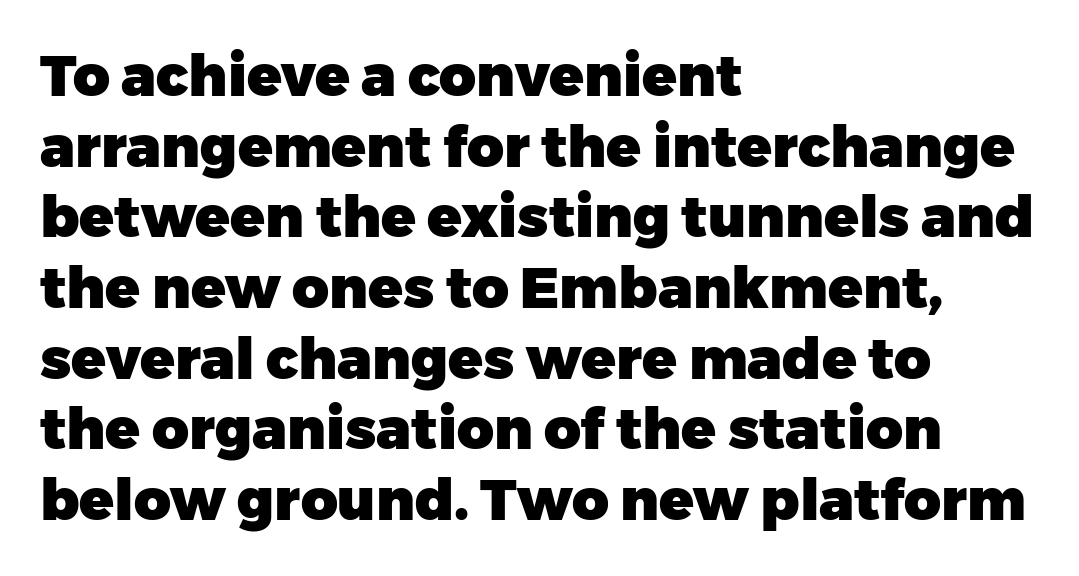
{"serif": "no", "italic": "no", "bold": "yes", "weight": "heavy", "width": "normal", "stroke_contrast": "low", "x_height": "medium", "monospaced": "no", "underline": "no", "align": "left", "line_spacing_ratio": 1.24, "letter_spacing": "normal", "letter_spacing_em": 0.0, "glyph_px": 57}
